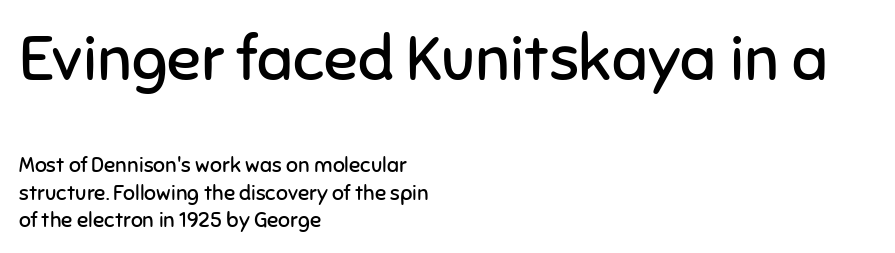
{"serif": "no", "italic": "no", "bold": "no", "weight": "regular", "width": "normal", "stroke_contrast": "low", "x_height": "medium", "monospaced": "no", "underline": "no", "align": "left", "line_spacing": "normal", "line_spacing_ratio": 1.3, "letter_spacing": "normal", "letter_spacing_em": 0.0, "larger_block": "first", "size_ratio": 3.0, "glyph_px": 63}
